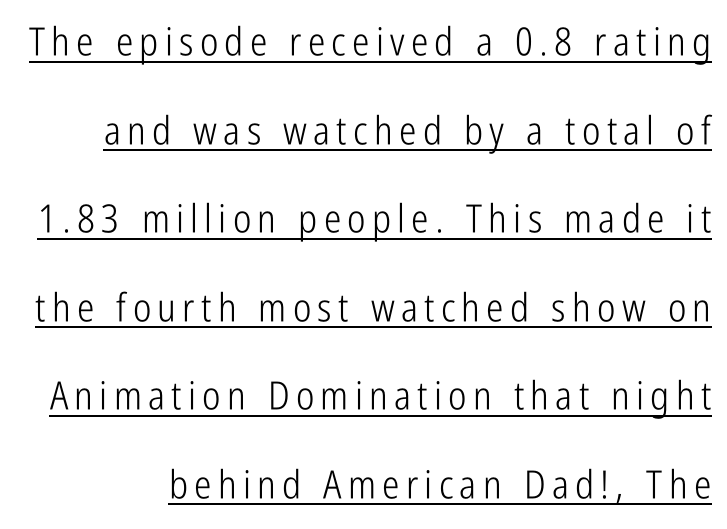
{"serif": "no", "italic": "no", "bold": "no", "weight": "light", "width": "condensed", "stroke_contrast": "low", "x_height": "medium", "monospaced": "no", "underline": "yes", "line_spacing": "loose", "line_spacing_ratio": 2.27, "glyph_px": 39}
